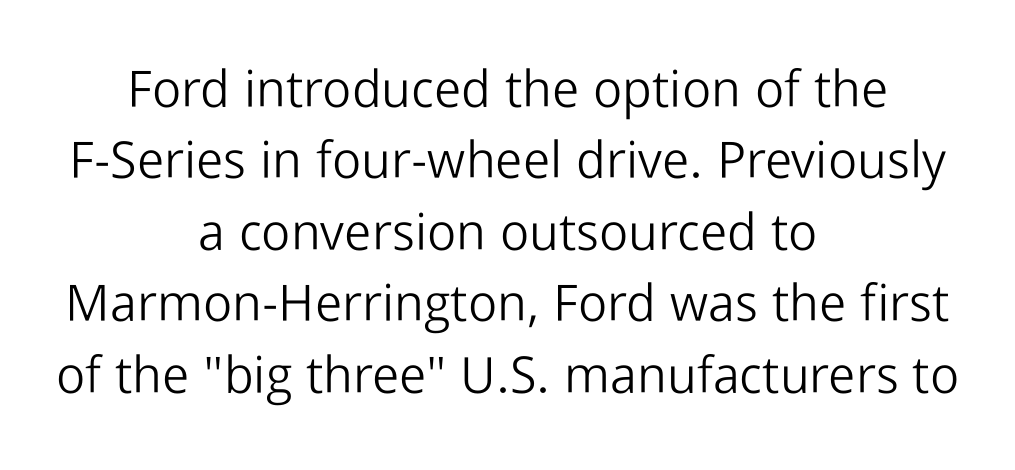
Every character sits straight up, as roman type does. The letters sit at their default tracking, neither squeezed nor spread. Summary of vertical rhythm: regular, with standard interline spacing. Each letter keeps its own natural width here, so spacing adapts to shape. Just letters on the line, the space beneath them empty. The typeface chosen for these lines omits serifs.
